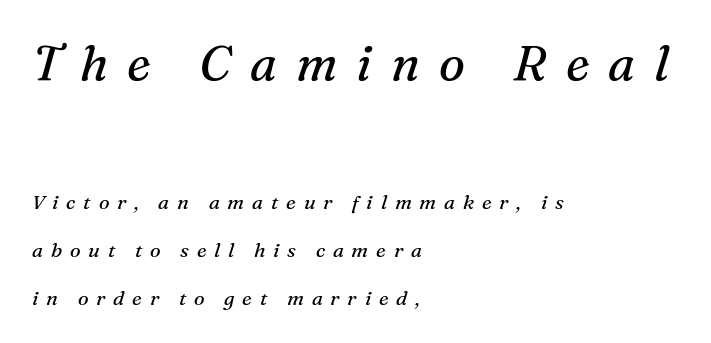
Q: Is the text bold? A: No.
Q: Is the text italic (slanted)? A: Yes, it leans right by about 16 degrees.
Q: Is the typeface a serif or a sans-serif typeface? A: Serif.
Q: Is the text underlined? A: No.
Q: How is the paragraph aligned? A: Left-aligned.
Q: Is the spacing between letters normal or unusually wide? A: Unusually wide.
Q: Is the spacing between lines tight, normal or loose? A: Loose.
Q: Which block of text is set in a larger size, the first (top) or the second (bottom)? A: The first (top) one.
Q: Width (condensed, normal, or wide)? A: Normal.
Q: Stroke contrast? A: Medium.
Q: x-height? A: Medium.
Q: Monospaced? A: No.
